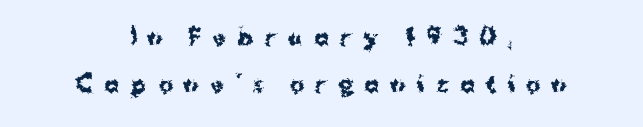
The image shows 22 px bold type, upright; set centered, loose line spacing (2.15x), unusually wide letter spacing (+0.5 em), not underlined.
